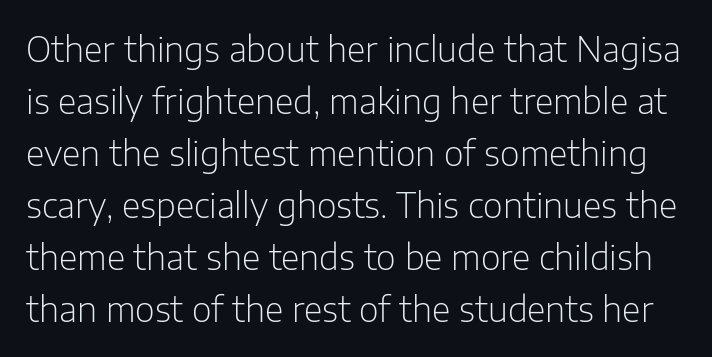
{"serif": "no", "italic": "no", "bold": "no", "weight": "light", "width": "normal", "stroke_contrast": "low", "x_height": "medium", "monospaced": "no", "underline": "no", "line_spacing": "normal", "line_spacing_ratio": 1.53, "letter_spacing": "normal", "letter_spacing_em": 0.0, "glyph_px": 34}
